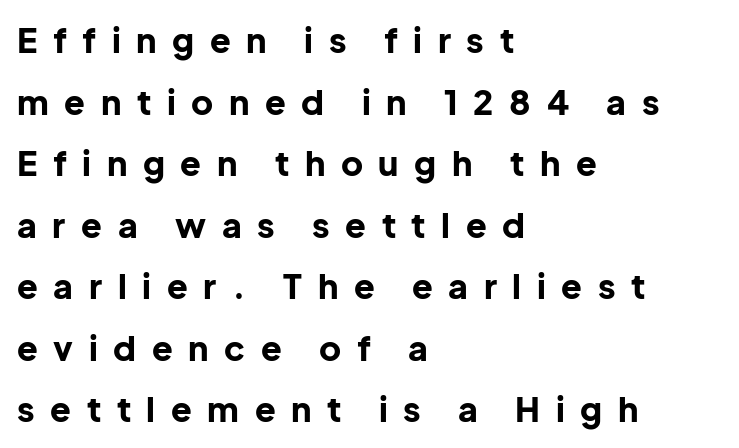
The image shows 34 px bold sans-serif type, upright; set left-aligned, line spacing 1.81x, unusually wide letter spacing (+0.46 em), not underlined; low stroke contrast and a medium x-height.
